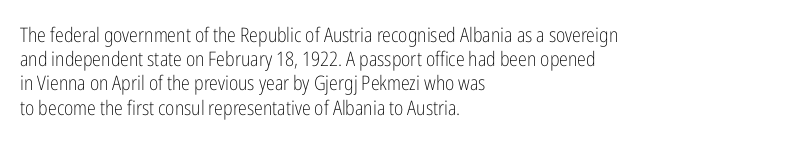
{"italic": "no", "bold": "no", "underline": "no", "align": "left", "line_spacing_ratio": 1.21, "letter_spacing": "normal", "letter_spacing_em": 0.0, "glyph_px": 20}
